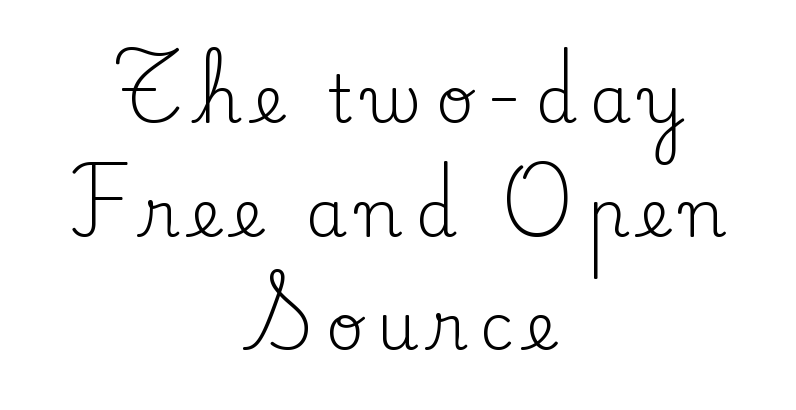
The image shows 66 px regular-weight type, upright; set centered, line spacing 1.72x, not underlined; low stroke contrast and a small x-height.
